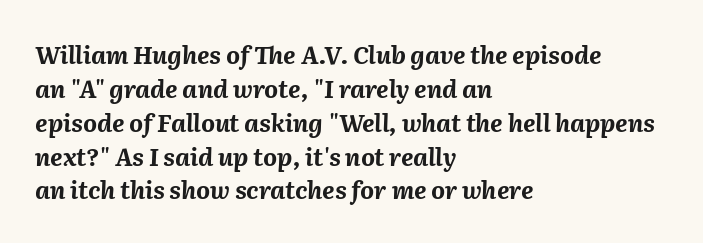
{"italic": "yes", "lean": "right", "slant_degrees": 2, "bold": "yes", "underline": "no", "align": "left", "line_spacing": "normal", "line_spacing_ratio": 1.41, "letter_spacing": "normal", "letter_spacing_em": 0.0, "glyph_px": 24}
